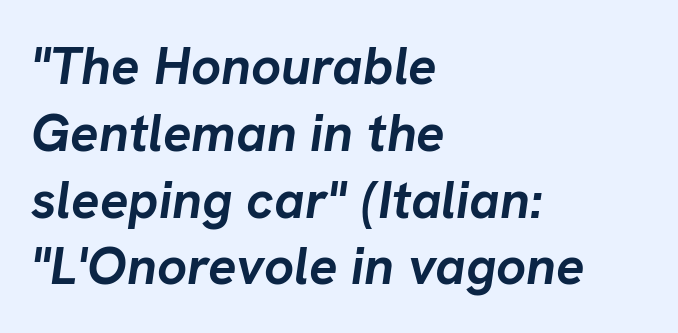
Character widths vary here, with narrow letters taking less room than wide ones. The block of text has a typical density, with ordinary space between rows. The text block is weighted toward the left margin, trailing off unevenly rightward. You'd pick this weight for a headline — it's a proper bold. This rendering features lettering with no underline. Standard letterfit; no display-style spreading of the glyphs.
